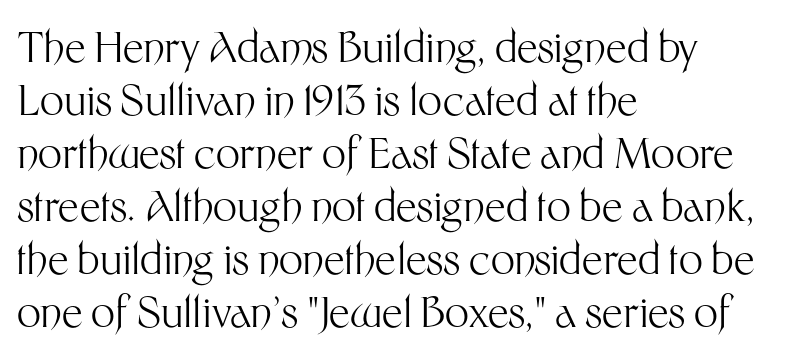
{"serif": "no", "italic": "no", "bold": "no", "weight": "light", "width": "normal", "stroke_contrast": "medium", "x_height": "medium", "monospaced": "no", "underline": "no", "align": "left", "line_spacing": "normal", "line_spacing_ratio": 1.26, "letter_spacing": "normal", "letter_spacing_em": 0.0, "glyph_px": 42}
